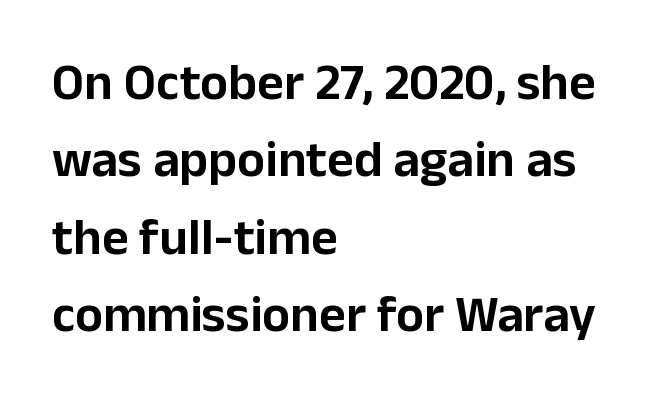
Short and long lines alike share a common starting point at left. Descender tails drop into unmarked territory. These lines sit exactly where default settings would place them. This rendering employs a face without finishing strokes, i.e., a sans-serif. No extra tracking has been applied to these lines.
